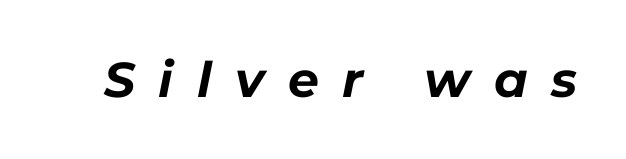
The area under the type is left untouched. Notice how thick the strokes are: this is what a full bold looks like. Italic? Definitely — the glyphs are oblique. Note the varied advance widths — an 'i' is clearly narrower than an 'm'. Caption: expanded tracking, letters set apart.
